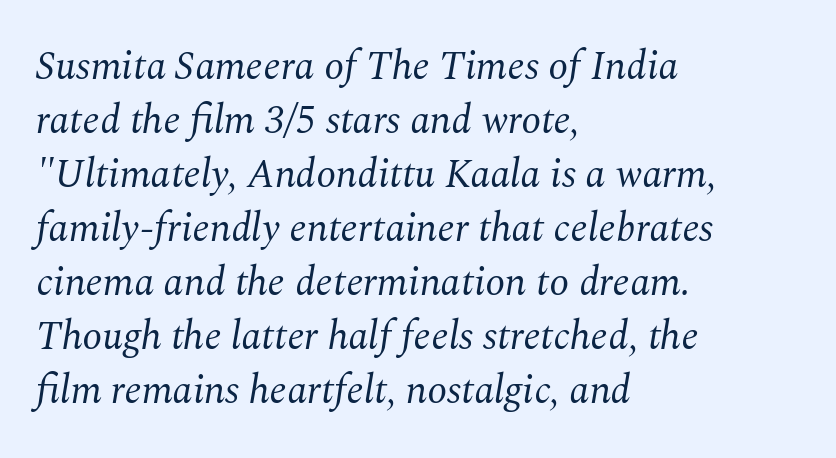
All the whitespace from short lines collects on the right. These lines sit exactly where default settings would place them. Weight class: somewhere from thin through regular. Letterform terminals end in serifs throughout the passage. Descenders hang freely into open space.
